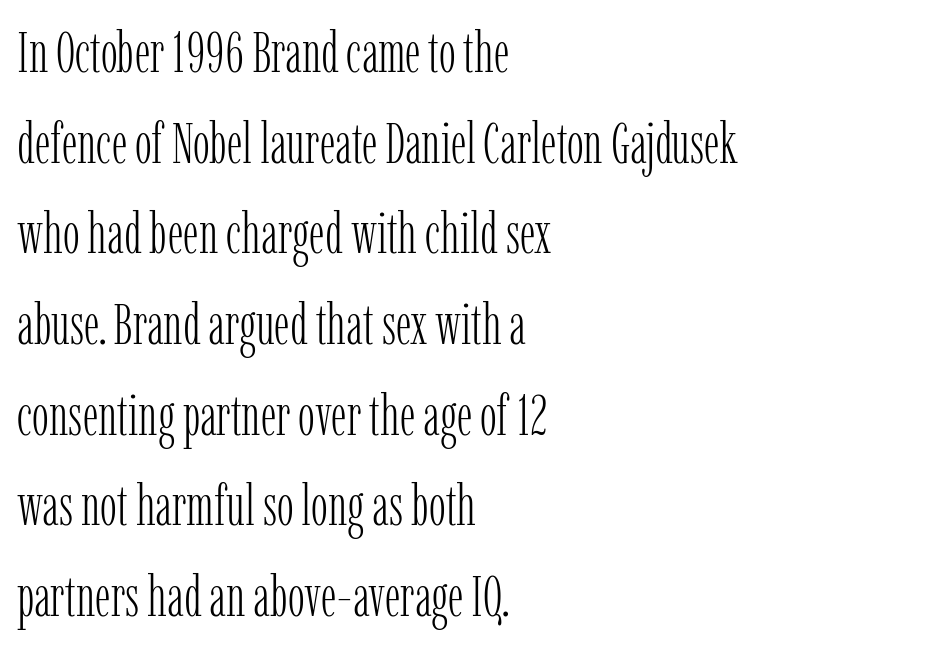
The image shows 57 px light, condensed serif type, upright; set left-aligned, normal line spacing (1.59x), normal letter spacing, not underlined; low stroke contrast and a medium x-height.
